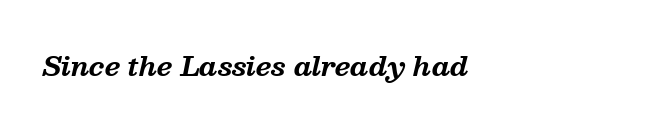
The setting favours the left margin, as ordinary paragraphs usually do. What weight is shown? A full bold with thick strokes. The baseline area is clear. Compared with ordinary roman type, these characters are visibly tilted. What stands out about the letter spacing? Nothing — it is the standard amount.
